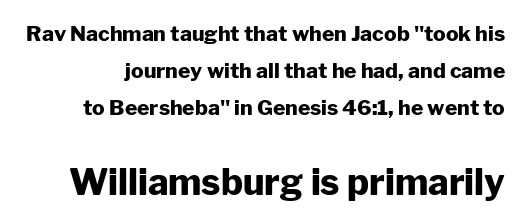
The image shows 36 px heavy sans-serif type, upright; set line spacing 1.76x, normal letter spacing, not underlined; the second (bottom) block is 1.71x larger; low stroke contrast and a medium x-height.
